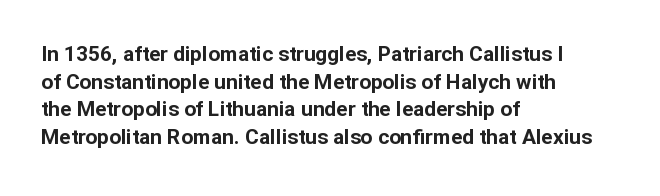
It's the straight-up-and-down kind of type. The words here are not underlined. Summary of vertical rhythm: regular, with standard interline spacing. Alignment: flush left. The rendering keeps characters at their native spacing.
